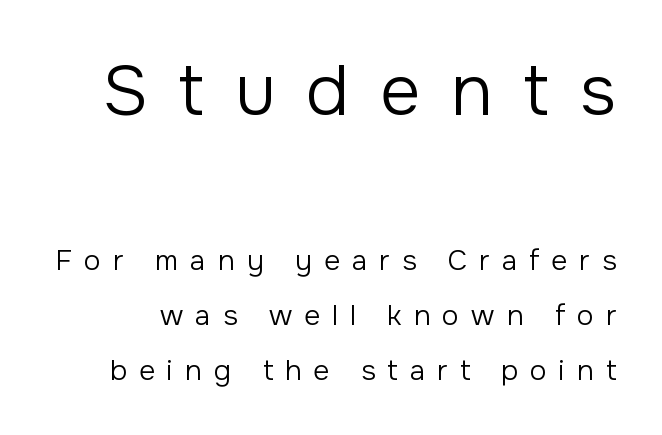
Q: Is the text bold? A: No.
Q: Is the text italic (slanted)? A: No, it is upright.
Q: Is the typeface a serif or a sans-serif typeface? A: Sans-serif.
Q: Is the text underlined? A: No.
Q: Is the spacing between letters normal or unusually wide? A: Unusually wide.
Q: Is the spacing between lines tight, normal or loose? A: Loose.
Q: Which block of text is set in a larger size, the first (top) or the second (bottom)? A: The first (top) one.
Q: Width (condensed, normal, or wide)? A: Normal.
Q: Stroke contrast? A: Low.
Q: x-height? A: Medium.
Q: Monospaced? A: No.
